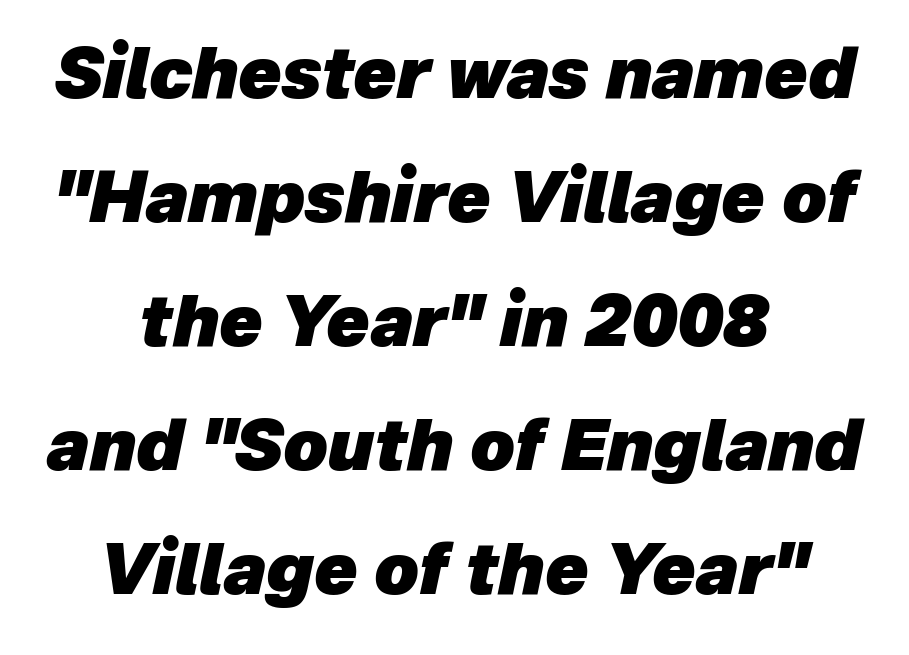
{"italic": "yes", "lean": "right", "slant_degrees": 12, "bold": "yes", "weight": "heavy", "width": "normal", "stroke_contrast": "low", "x_height": "medium", "monospaced": "no", "underline": "no", "align": "center", "line_spacing_ratio": 1.77, "letter_spacing": "normal", "letter_spacing_em": 0.0, "glyph_px": 70}
